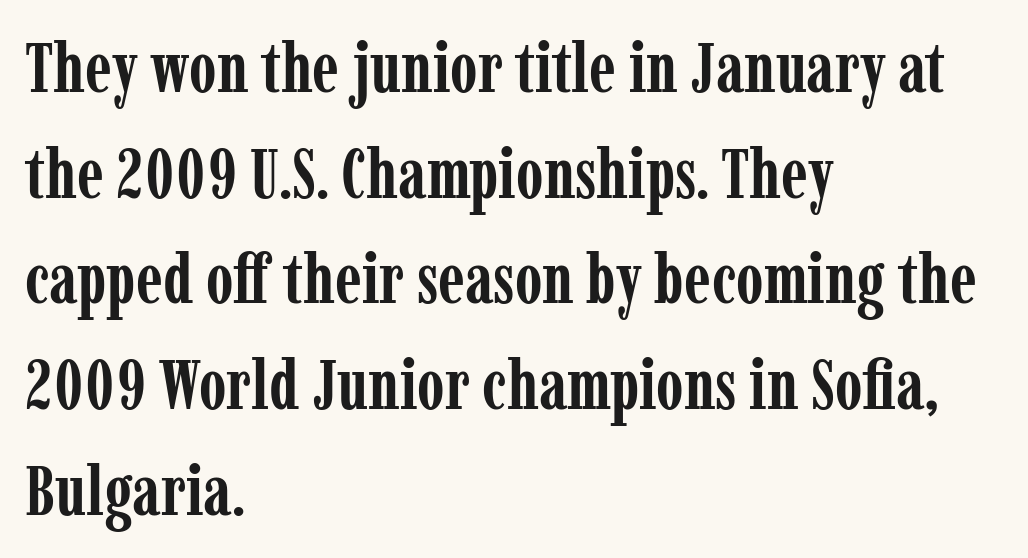
The image shows 70 px semibold, condensed serif type, upright; set left-aligned, normal line spacing (1.51x), normal letter spacing, not underlined; low stroke contrast and a medium x-height.
